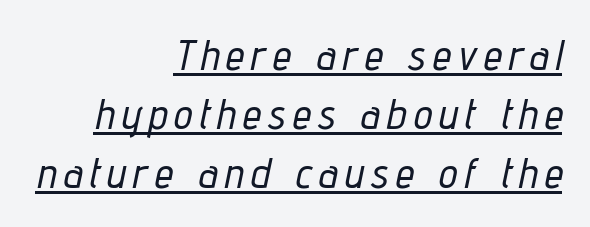
{"italic": "yes", "lean": "right", "slant_degrees": 12, "width": "condensed", "stroke_contrast": "low", "x_height": "medium", "monospaced": "no", "underline": "yes", "align": "right", "line_spacing": "normal", "line_spacing_ratio": 1.4, "glyph_px": 42}
